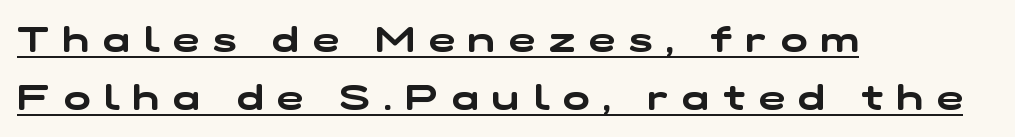
Q: Is the typeface a serif or a sans-serif typeface? A: Sans-serif.
Q: Is the text underlined? A: Yes.
Q: How is the paragraph aligned? A: Left-aligned.
Q: Is the spacing between letters normal or unusually wide? A: Unusually wide.
Q: Is the spacing between lines tight, normal or loose? A: Normal.
Q: Width (condensed, normal, or wide)? A: Wide.
Q: Stroke contrast? A: Low.
Q: x-height? A: Medium.
Q: Monospaced? A: No.
